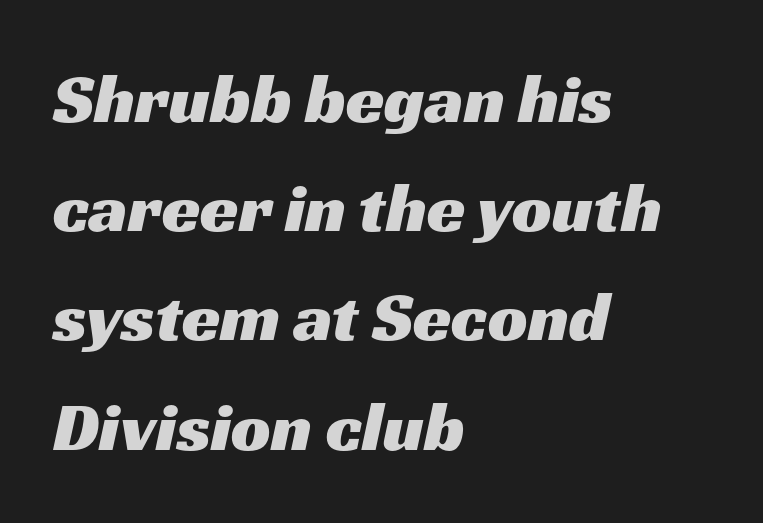
The image shows 70 px wide sans-serif type; set left-aligned, normal line spacing (1.56x), normal letter spacing, not underlined; medium stroke contrast and a medium x-height.
